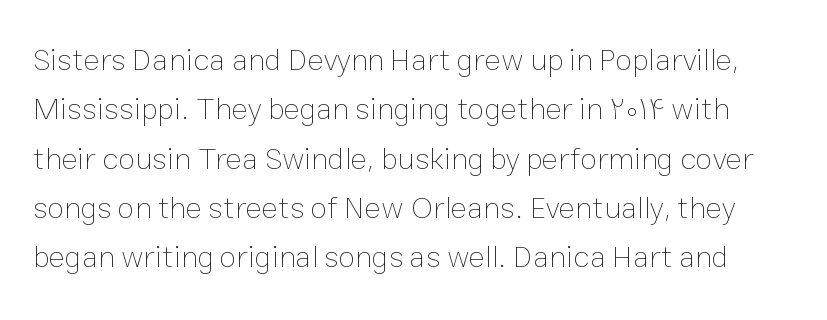
The image shows 31 px thin type, upright; set normal line spacing (1.59x), normal letter spacing, not underlined; low stroke contrast and a medium x-height.
